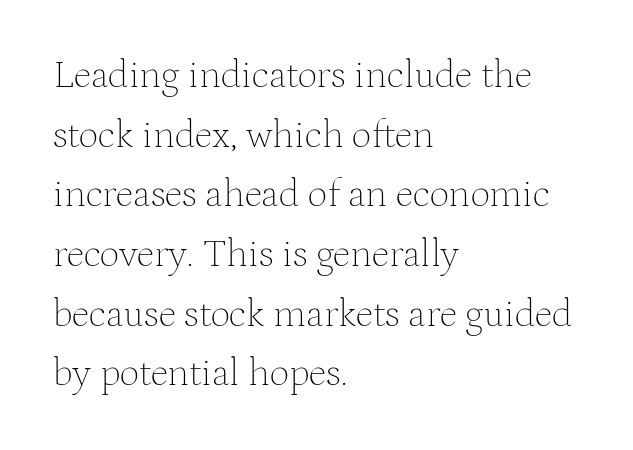
Q: Is the text bold? A: No.
Q: Is the text italic (slanted)? A: No, it is upright.
Q: Is the typeface a serif or a sans-serif typeface? A: Serif.
Q: Is the text underlined? A: No.
Q: How is the paragraph aligned? A: Left-aligned.
Q: Is the spacing between letters normal or unusually wide? A: Normal.
Q: Is the spacing between lines tight, normal or loose? A: Normal.
Q: Width (condensed, normal, or wide)? A: Normal.
Q: Stroke contrast? A: Medium.
Q: x-height? A: Medium.
Q: Monospaced? A: No.
